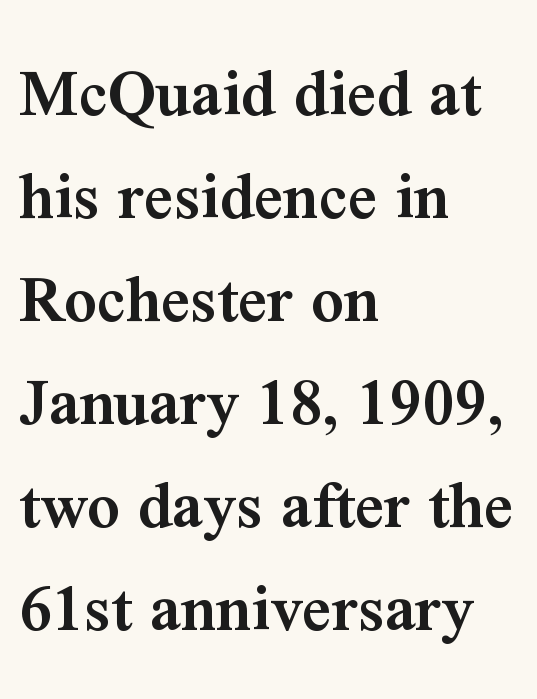
{"serif": "yes", "italic": "no", "bold": "semi", "weight": "semibold", "width": "normal", "stroke_contrast": "medium", "x_height": "medium", "monospaced": "no", "underline": "no", "align": "left", "line_spacing": "normal", "line_spacing_ratio": 1.45, "letter_spacing": "normal", "letter_spacing_em": 0.0, "glyph_px": 71}
